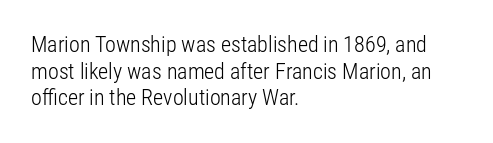
Q: Is the text bold? A: No.
Q: Is the text italic (slanted)? A: No, it is upright.
Q: Is the text underlined? A: No.
Q: How is the paragraph aligned? A: Left-aligned.
Q: Is the spacing between letters normal or unusually wide? A: Normal.
